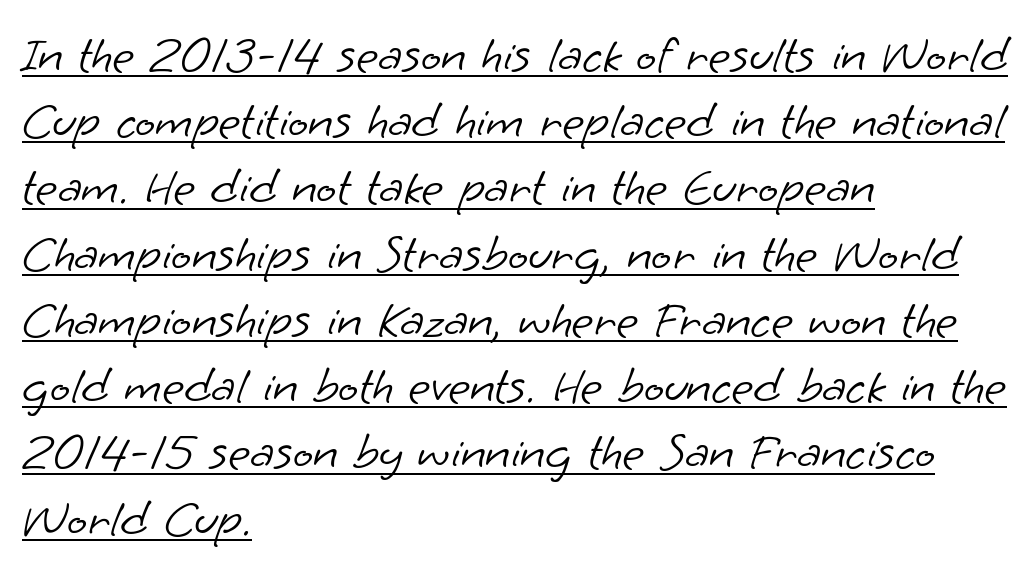
{"serif": "no", "bold": "no", "weight": "light", "width": "normal", "stroke_contrast": "low", "x_height": "small", "monospaced": "no", "underline": "yes", "align": "left", "line_spacing": "normal", "line_spacing_ratio": 1.25, "letter_spacing": "normal", "letter_spacing_em": 0.0, "glyph_px": 53}
